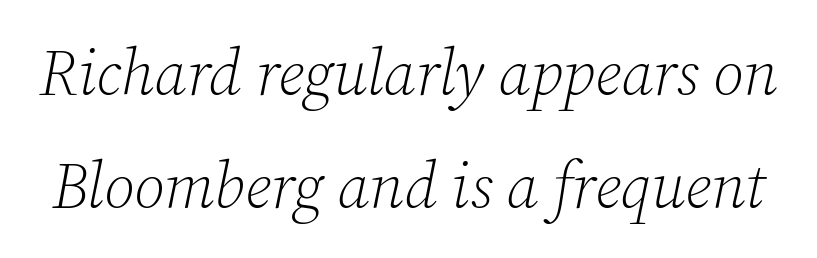
Regarding serifs, this sample has them. Character widths vary here, with narrow letters taking less room than wide ones. Descenders are the only things crossing below the line. You could call the tracking neutral — neither tight nor loose.
